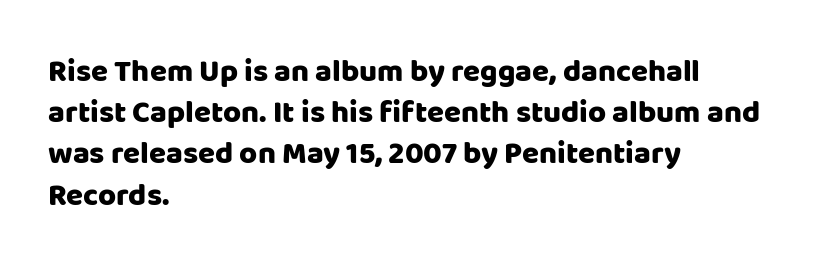
{"serif": "no", "italic": "no", "bold": "yes", "weight": "heavy", "width": "normal", "stroke_contrast": "low", "x_height": "large", "monospaced": "no", "underline": "no", "align": "left", "line_spacing": "normal", "line_spacing_ratio": 1.33, "letter_spacing": "normal", "letter_spacing_em": 0.0, "glyph_px": 31}
